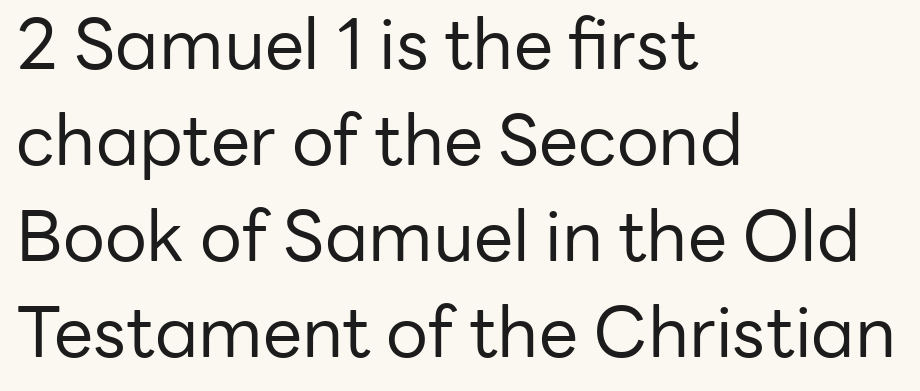
Are there feet on the stems? There aren't — it's a sans. The lettering holds an erect, upright posture throughout. Normally led — the rows are evenly, conventionally spaced. The line texture is even and compact thanks to regular tracking.
